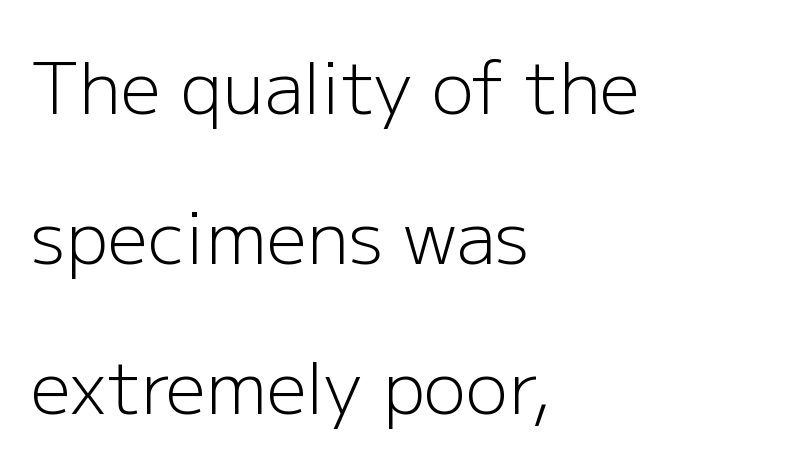
{"serif": "no", "italic": "no", "bold": "no", "weight": "light", "width": "normal", "stroke_contrast": "low", "x_height": "medium", "monospaced": "no", "underline": "no", "align": "left", "line_spacing": "loose", "line_spacing_ratio": 2.11, "letter_spacing": "normal", "letter_spacing_em": 0.0, "glyph_px": 71}
